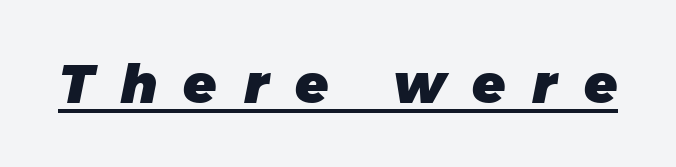
The image shows 54 px heavy sans-serif type; set unusually wide letter spacing (+0.49 em), underlined; low stroke contrast and a large x-height.
